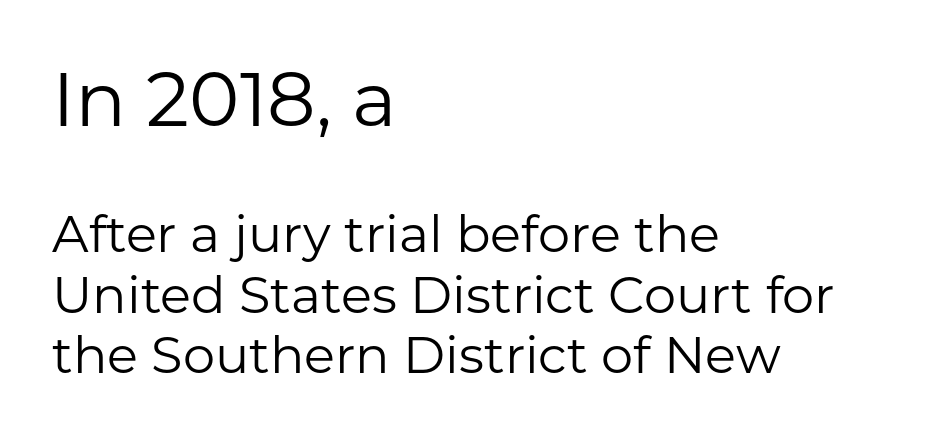
Q: Is the text bold? A: No.
Q: Is the text italic (slanted)? A: No, it is upright.
Q: Is the typeface a serif or a sans-serif typeface? A: Sans-serif.
Q: Is the text underlined? A: No.
Q: How is the paragraph aligned? A: Left-aligned.
Q: Is the spacing between letters normal or unusually wide? A: Normal.
Q: Which block of text is set in a larger size, the first (top) or the second (bottom)? A: The first (top) one.
Q: Width (condensed, normal, or wide)? A: Normal.
Q: Stroke contrast? A: Low.
Q: x-height? A: Medium.
Q: Monospaced? A: No.
